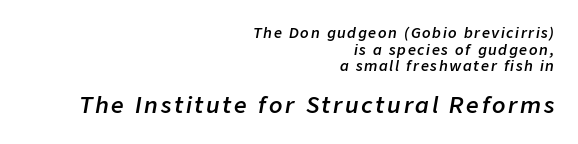
{"italic": "yes", "lean": "right", "slant_degrees": 9, "bold": "semi", "underline": "no", "align": "right", "line_spacing_ratio": 1.18, "larger_block": "second", "size_ratio": 1.57, "glyph_px": 22}
